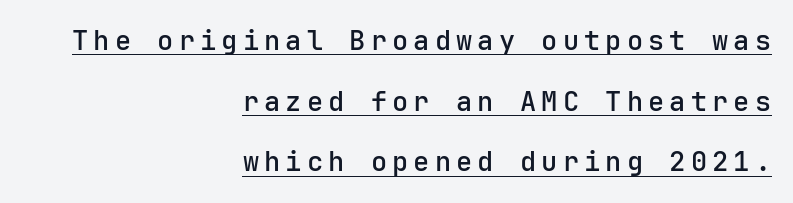
Layout note: lines flush right. Caption: lettering with a line underneath. Is there any slant? The stems are plumb. Rows of type keep a wide berth in the vertical direction.
